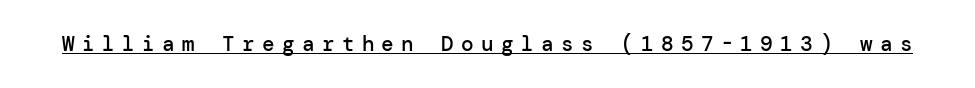
The image shows 21 px text type, upright; set unusually wide letter spacing (+0.35 em), underlined.
